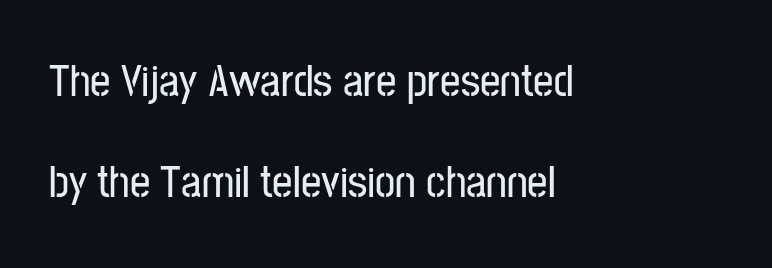
The image shows 45 px condensed sans-serif type, upright; set left-aligned, loose line spacing (2.24x), normal letter spacing, not underlined; low stroke contrast and a medium x-height.
